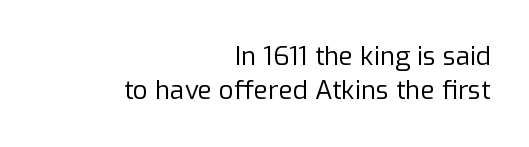
The image shows 26 px text type, upright; set right-aligned, normal line spacing (1.32x), normal letter spacing, not underlined.
